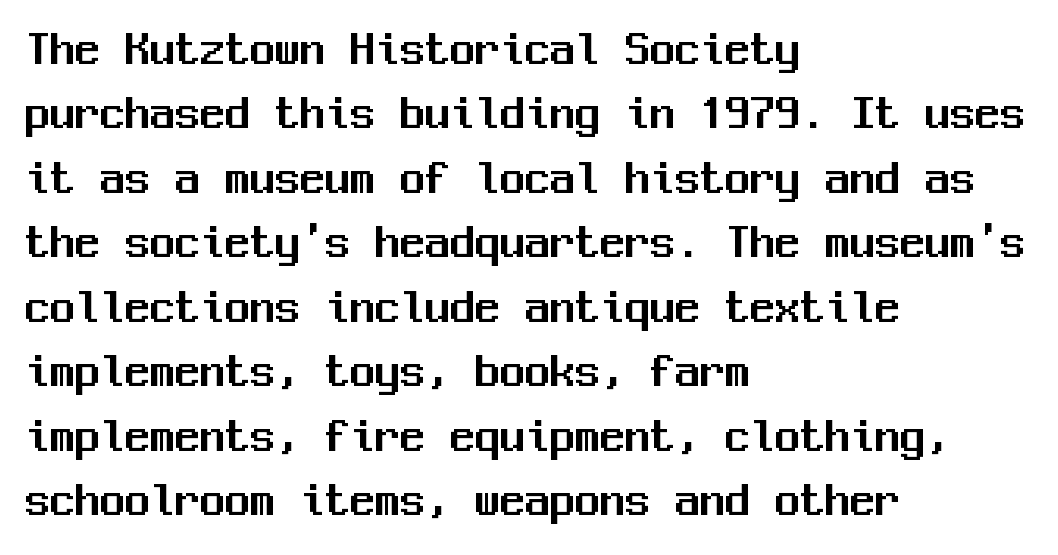
{"serif": "no", "italic": "no", "width": "normal", "stroke_contrast": "medium", "x_height": "medium", "monospaced": "yes", "underline": "no", "align": "left", "line_spacing": "normal", "line_spacing_ratio": 1.29, "letter_spacing": "normal", "letter_spacing_em": 0.0, "glyph_px": 50}
